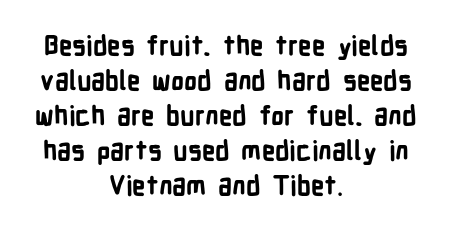
Evenly set lines give the paragraph a standard silhouette. Short note: letters normally spaced. Strong, thick strokes mark this as bold type. The gap between lines stays unmarked. Quick note: not italic, upright. Does the copy run flush right? No — it is centered line by line.
